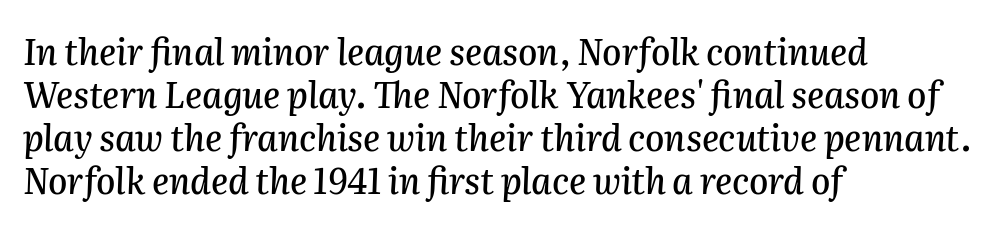
{"italic": "yes", "lean": "right", "slant_degrees": 2, "width": "normal", "stroke_contrast": "medium", "x_height": "medium", "monospaced": "no", "underline": "no", "align": "left", "line_spacing_ratio": 1.23, "letter_spacing": "normal", "letter_spacing_em": 0.0, "glyph_px": 35}
